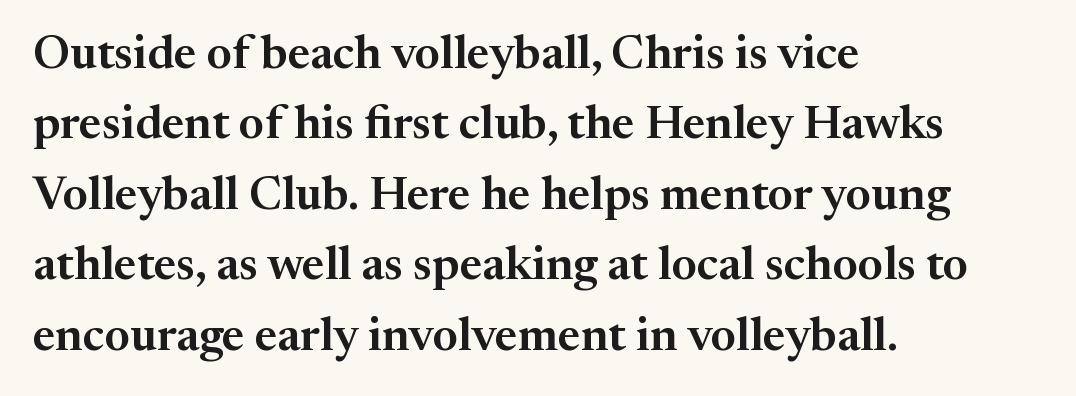
Q: Is the text italic (slanted)? A: No, it is upright.
Q: Is the typeface a serif or a sans-serif typeface? A: Serif.
Q: Is the text underlined? A: No.
Q: How is the paragraph aligned? A: Left-aligned.
Q: Is the spacing between letters normal or unusually wide? A: Normal.
Q: Is the spacing between lines tight, normal or loose? A: Normal.
Q: Width (condensed, normal, or wide)? A: Normal.
Q: Stroke contrast? A: Medium.
Q: x-height? A: Medium.
Q: Monospaced? A: No.
